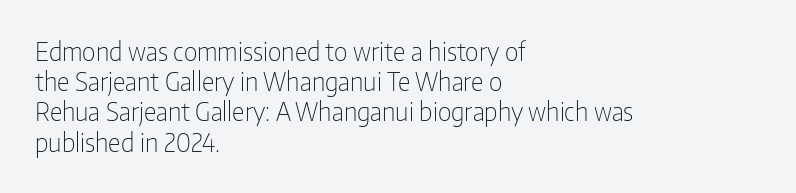
{"italic": "no", "bold": "no", "underline": "no", "align": "left", "line_spacing_ratio": 1.21, "letter_spacing": "normal", "letter_spacing_em": 0.0, "glyph_px": 25}
